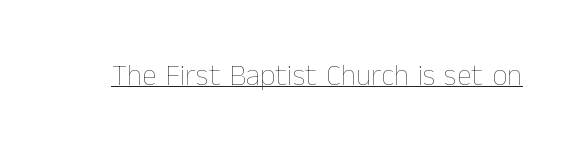
The image shows 30 px thin type, upright; set normal letter spacing, underlined; low stroke contrast and a medium x-height.
